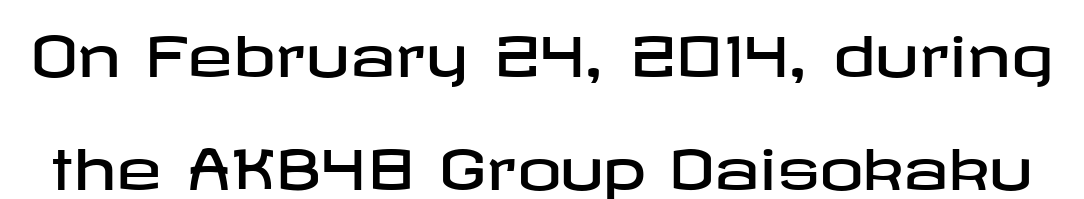
The rendering keeps characters at their native spacing. Honestly, the rows look like they've been pulled way apart. Descenders hang freely into open space. The typography opts for an upright posture over an oblique one.
